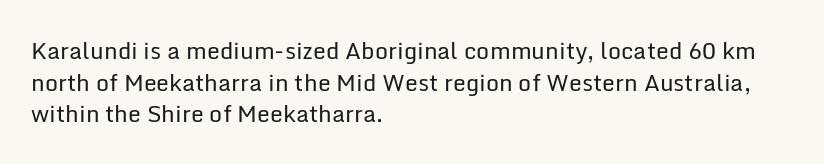
The strokes are not fattened; the text isn't bold. Beneath every word, the page is bare. Every row of glyphs begins at an identical x-position on the left. In terms of posture, this sample is upright.
